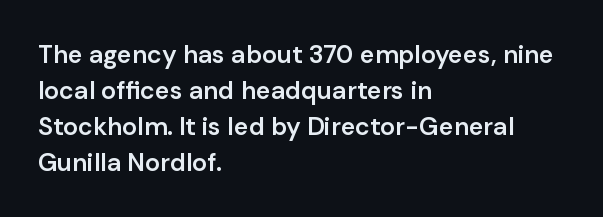
Q: Is the text bold? A: Semi-bold.
Q: Is the text italic (slanted)? A: No, it is upright.
Q: Is the text underlined? A: No.
Q: How is the paragraph aligned? A: Left-aligned.
Q: Is the spacing between letters normal or unusually wide? A: Normal.
Q: Is the spacing between lines tight, normal or loose? A: Normal.
